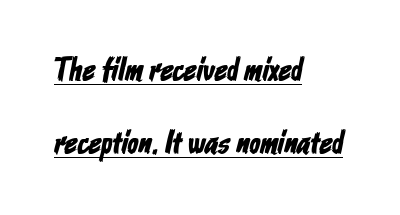
{"serif": "no", "width": "condensed", "stroke_contrast": "low", "x_height": "medium", "monospaced": "no", "underline": "yes", "align": "left", "line_spacing": "loose", "line_spacing_ratio": 2.28, "letter_spacing": "normal", "letter_spacing_em": 0.0, "glyph_px": 32}
